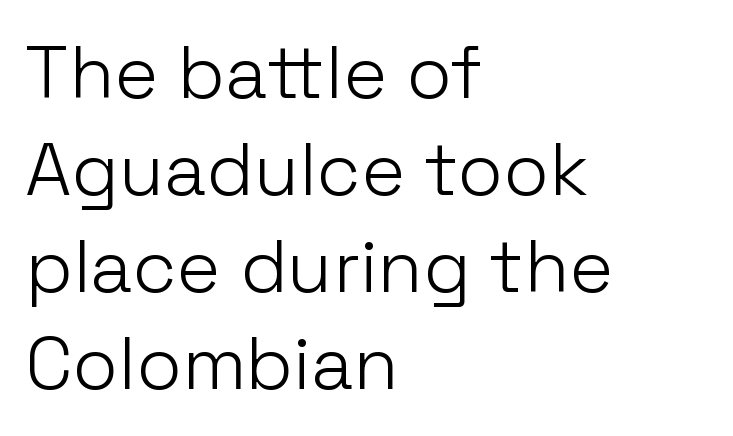
{"serif": "no", "italic": "no", "bold": "no", "weight": "light", "width": "normal", "stroke_contrast": "low", "x_height": "medium", "monospaced": "no", "underline": "no", "align": "left", "line_spacing": "normal", "line_spacing_ratio": 1.31, "letter_spacing": "normal", "letter_spacing_em": 0.0, "glyph_px": 74}
